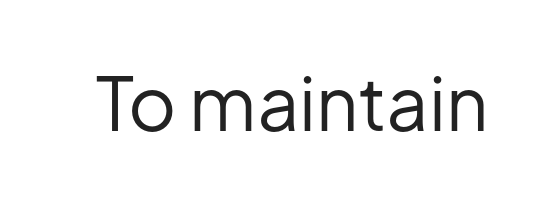
You can tell it's not italic because the verticals are truly vertical. Caption: standard tracking, unaltered. Type style note: lacks serifs. Beneath every word, the page is bare. Vertical stems look standard width or narrower in stroke. Think of a printed novel: that variable character pitch is what you see here.
